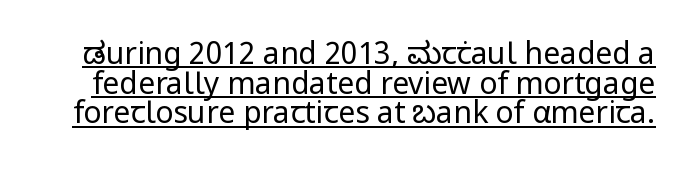
Q: Is the text bold? A: No.
Q: Is the text italic (slanted)? A: No, it is upright.
Q: Is the typeface a serif or a sans-serif typeface? A: Sans-serif.
Q: Is the text underlined? A: Yes.
Q: Is the spacing between letters normal or unusually wide? A: Normal.
Q: Is the spacing between lines tight, normal or loose? A: Tight.
Q: Width (condensed, normal, or wide)? A: Normal.
Q: Stroke contrast? A: Low.
Q: x-height? A: Medium.
Q: Monospaced? A: No.
